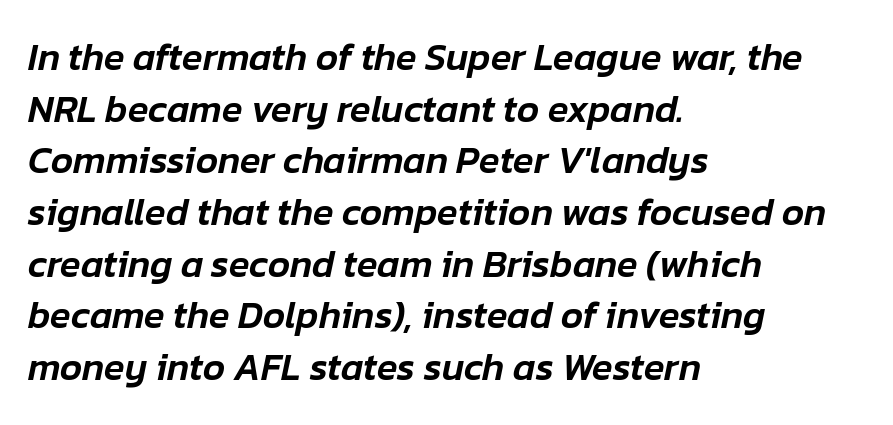
The image shows 38 px text type, italic (leaning right); set left-aligned, normal line spacing (1.36x), normal letter spacing, not underlined; low stroke contrast and a medium x-height.
